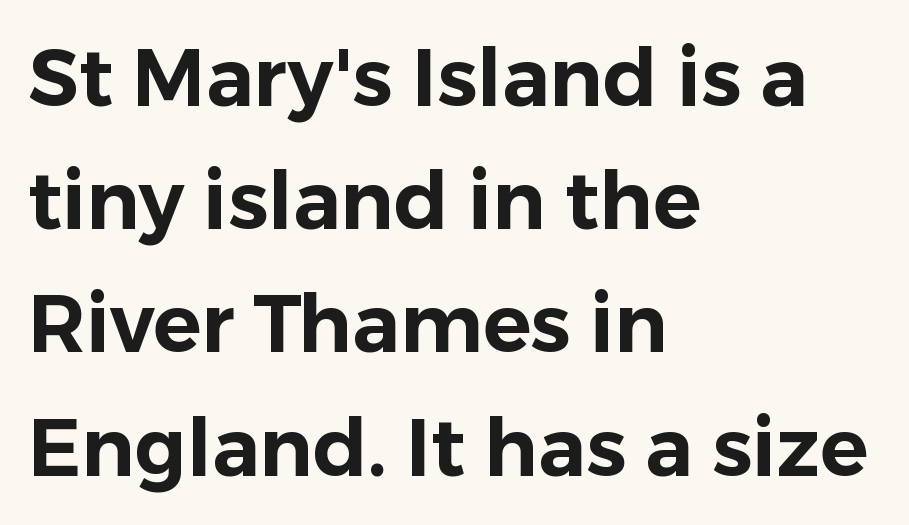
Vertically, the passage feels balanced, rows spaced as you'd expect. Note the varied advance widths — an 'i' is clearly narrower than an 'm'. The axis of the letterforms is exactly vertical. Look at the bottom of the vertical strokes: they stop flat, with no serifs.
